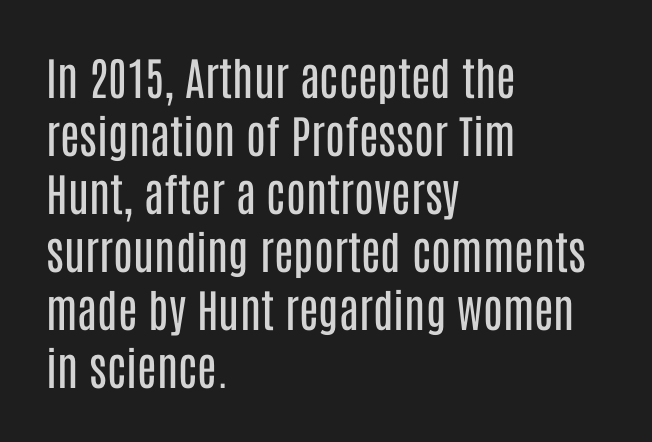
{"serif": "no", "italic": "no", "bold": "no", "weight": "regular", "width": "condensed", "stroke_contrast": "low", "x_height": "large", "monospaced": "no", "underline": "no", "align": "left", "line_spacing": "normal", "line_spacing_ratio": 1.29, "letter_spacing": "normal", "letter_spacing_em": 0.0, "glyph_px": 45}
